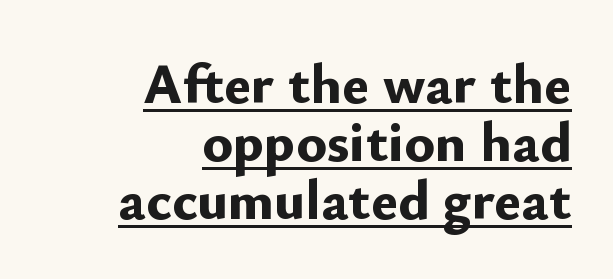
The image shows 57 px bold sans-serif type, upright; set right-aligned, tight line spacing (1.02x), normal letter spacing, underlined; low stroke contrast and a small x-height.
